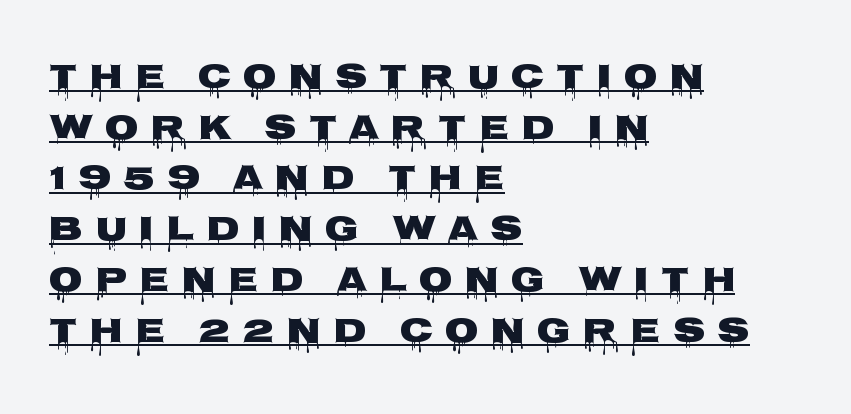
{"serif": "no", "italic": "no", "width": "wide", "stroke_contrast": "low", "x_height": "large", "monospaced": "no", "underline": "yes", "align": "left", "line_spacing": "normal", "line_spacing_ratio": 1.45, "letter_spacing": "wide", "letter_spacing_em": 0.34, "glyph_px": 35}
